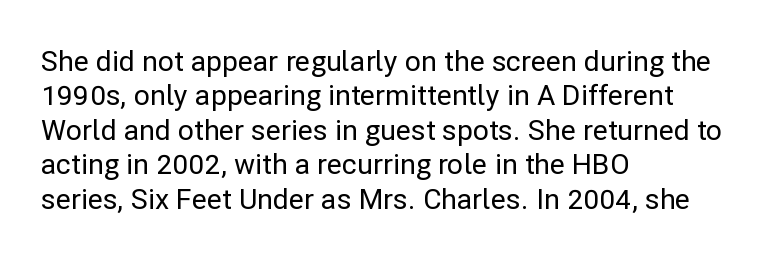
{"serif": "no", "italic": "no", "width": "normal", "stroke_contrast": "low", "x_height": "medium", "monospaced": "no", "underline": "no", "align": "left", "line_spacing_ratio": 1.23, "letter_spacing": "normal", "letter_spacing_em": 0.0, "glyph_px": 28}
